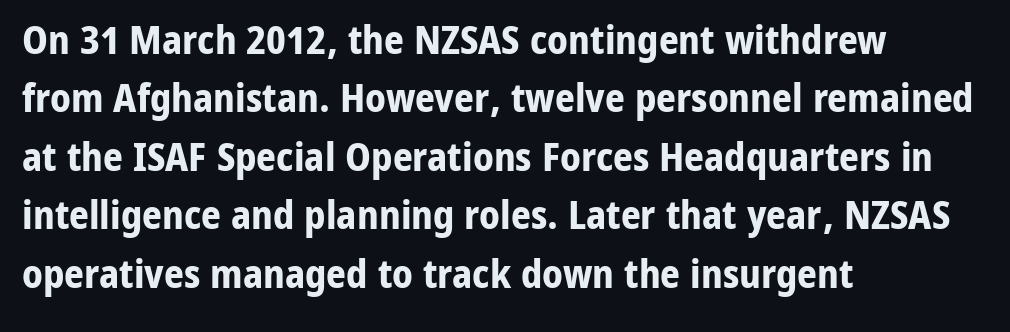
The image shows 39 px bold sans-serif type, upright; set left-aligned, normal line spacing (1.5x), normal letter spacing, not underlined; low stroke contrast and a medium x-height.
